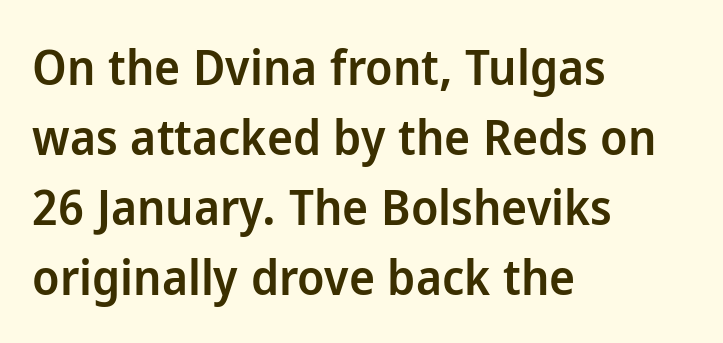
The face used here is rendered with its standard letterfit. Does the type have serifs? No, each stem ends abruptly. Each glyph is drawn with semibold strokes, heavier than normal yet not fully bold. The typography opts for an upright posture over an oblique one. The setting favours the left margin, as ordinary paragraphs usually do.
